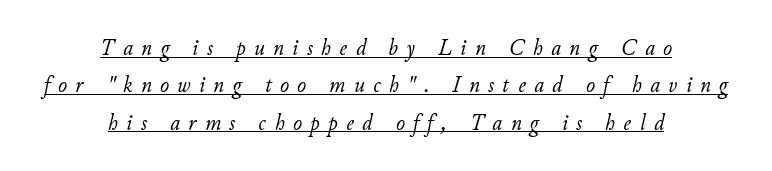
{"italic": "yes", "lean": "right", "slant_degrees": 11, "bold": "no", "underline": "yes", "align": "center", "line_spacing": "normal", "line_spacing_ratio": 1.56, "letter_spacing": "wide", "letter_spacing_em": 0.36, "glyph_px": 24}
